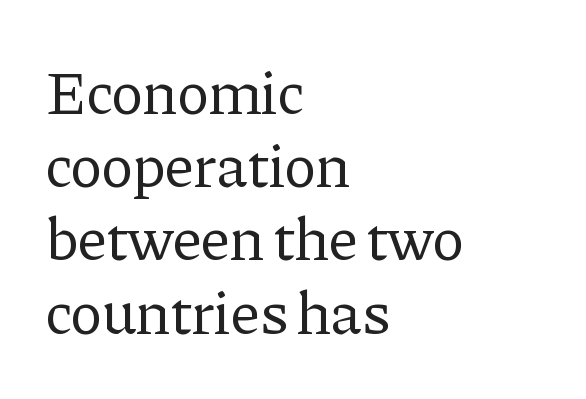
The image shows 61 px regular-weight serif type, upright; set left-aligned, line spacing 1.2x, normal letter spacing, not underlined; low stroke contrast and a medium x-height.
